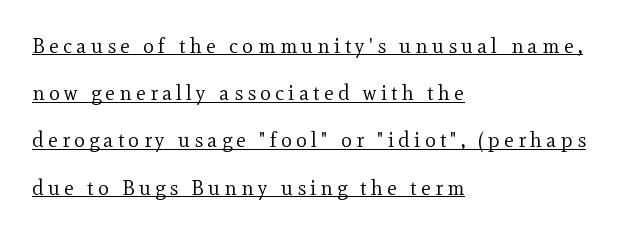
The image shows 21 px text type, upright; set left-aligned, loose line spacing (2.25x), unusually wide letter spacing (+0.2 em), underlined.
